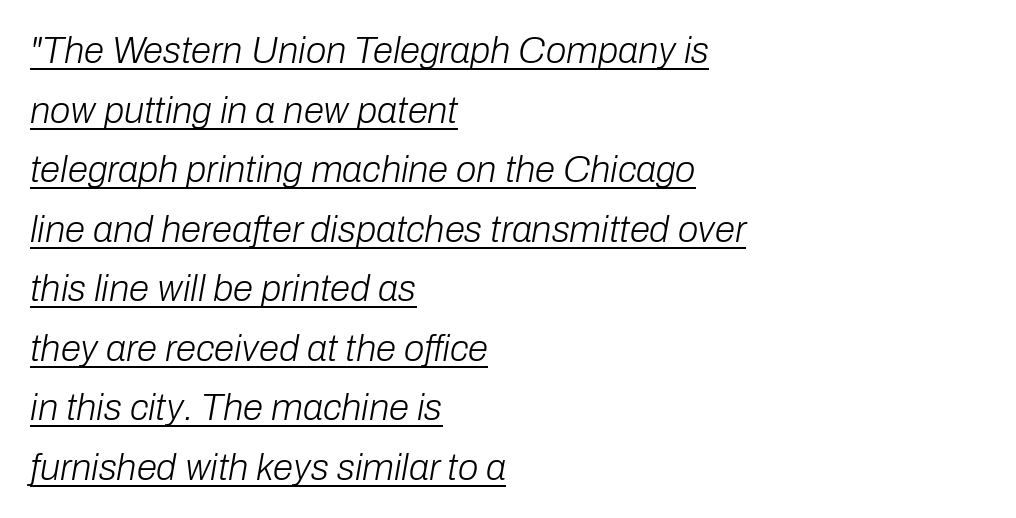
The image shows 37 px light type, italic (leaning right); set left-aligned, normal line spacing (1.61x), normal letter spacing, underlined; low stroke contrast and a medium x-height.
